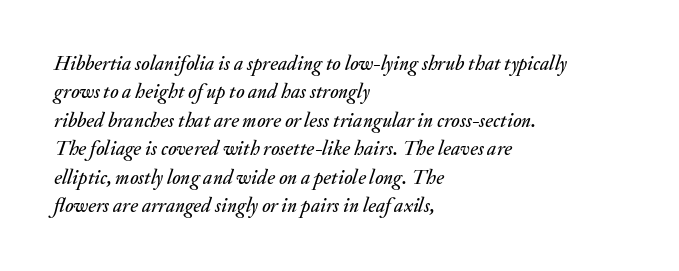
{"italic": "yes", "lean": "right", "slant_degrees": 20, "underline": "no", "align": "left", "line_spacing": "normal", "line_spacing_ratio": 1.42, "letter_spacing": "normal", "letter_spacing_em": 0.0, "glyph_px": 20}
